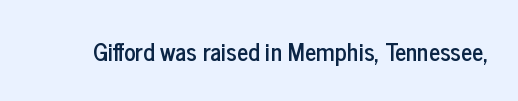
Q: Is the text italic (slanted)? A: No, it is upright.
Q: Is the text underlined? A: No.
Q: Is the spacing between letters normal or unusually wide? A: Normal.
